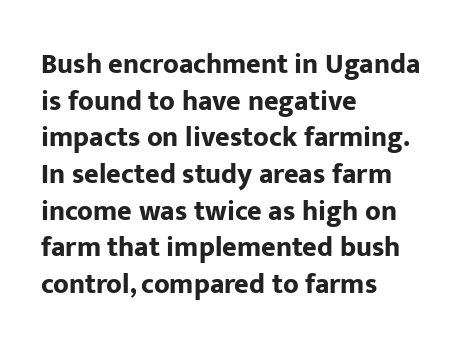
Q: Is the text bold? A: Yes.
Q: Is the text italic (slanted)? A: No, it is upright.
Q: Is the typeface a serif or a sans-serif typeface? A: Sans-serif.
Q: Is the text underlined? A: No.
Q: How is the paragraph aligned? A: Left-aligned.
Q: Is the spacing between letters normal or unusually wide? A: Normal.
Q: Is the spacing between lines tight, normal or loose? A: Normal.
Q: Width (condensed, normal, or wide)? A: Normal.
Q: Stroke contrast? A: Low.
Q: x-height? A: Medium.
Q: Monospaced? A: No.
